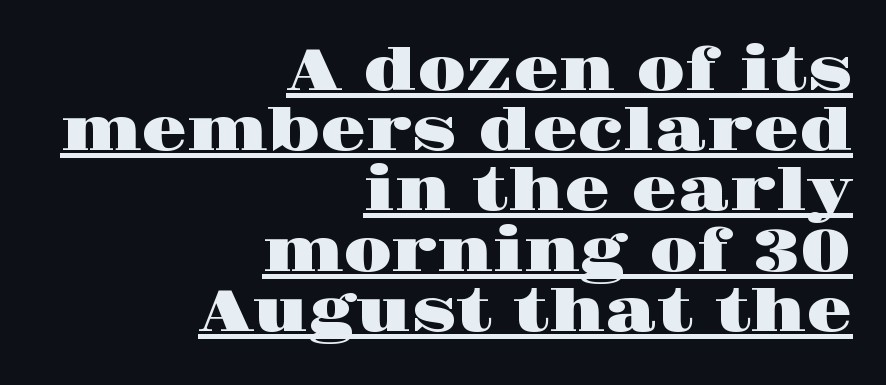
The image shows 59 px wide serif type, upright; set right-aligned, tight line spacing (1.02x), normal letter spacing, underlined; high stroke contrast and a large x-height.
